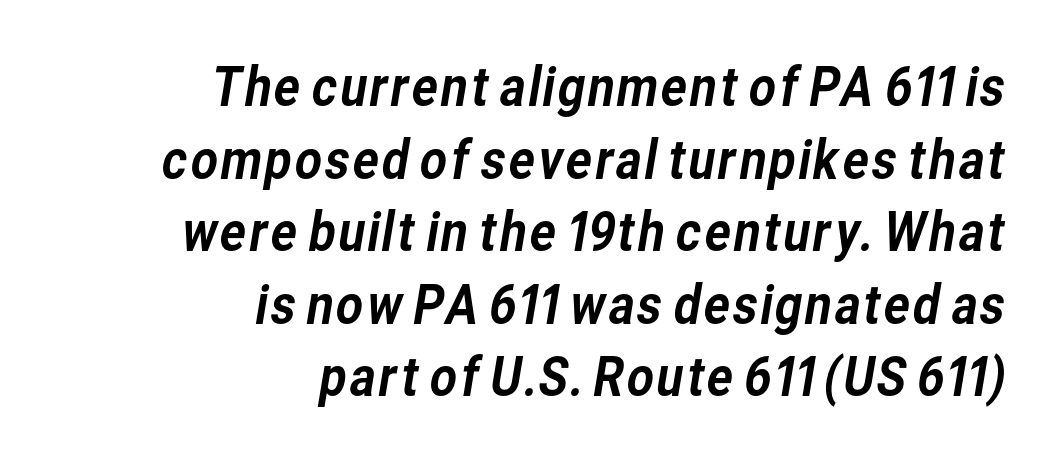
{"serif": "no", "width": "normal", "stroke_contrast": "low", "x_height": "medium", "monospaced": "no", "underline": "no", "align": "right", "line_spacing": "normal", "line_spacing_ratio": 1.37, "letter_spacing": "normal", "letter_spacing_em": 0.0, "glyph_px": 53}
